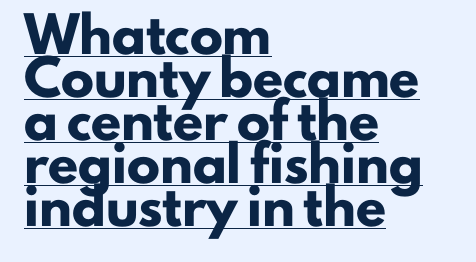
Q: Is the text bold? A: Yes.
Q: Is the text italic (slanted)? A: No, it is upright.
Q: Is the typeface a serif or a sans-serif typeface? A: Sans-serif.
Q: Is the text underlined? A: Yes.
Q: How is the paragraph aligned? A: Left-aligned.
Q: Is the spacing between letters normal or unusually wide? A: Normal.
Q: Is the spacing between lines tight, normal or loose? A: Normal.
Q: Width (condensed, normal, or wide)? A: Normal.
Q: Stroke contrast? A: Low.
Q: x-height? A: Small.
Q: Monospaced? A: No.
